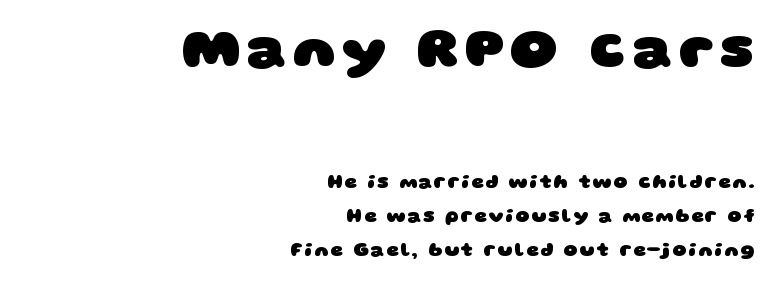
{"serif": "no", "bold": "yes", "weight": "heavy", "width": "wide", "stroke_contrast": "low", "x_height": "large", "monospaced": "no", "underline": "no", "align": "right", "line_spacing_ratio": 1.77, "larger_block": "first", "size_ratio": 3.0, "glyph_px": 57}
